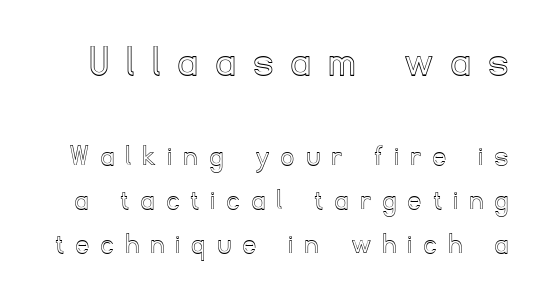
The image shows 46 px text type, upright; set normal line spacing (1.42x), unusually wide letter spacing (+0.41 em), not underlined; the first (top) block is 1.48x larger; a small x-height.
